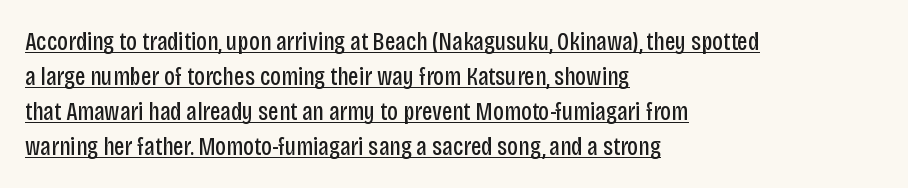
{"italic": "no", "bold": "no", "underline": "yes", "align": "left", "line_spacing": "normal", "line_spacing_ratio": 1.34, "letter_spacing": "normal", "letter_spacing_em": 0.0, "glyph_px": 26}
